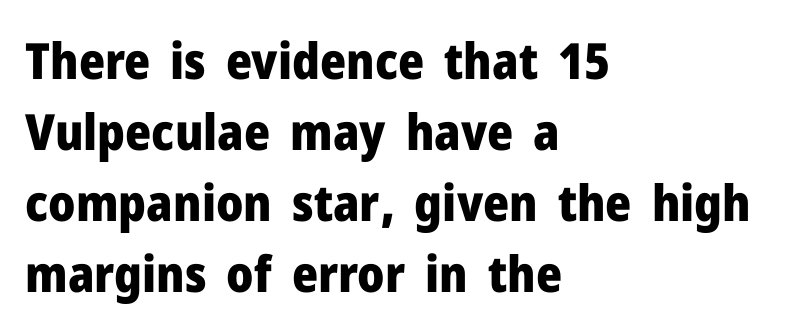
{"serif": "no", "italic": "no", "bold": "yes", "weight": "heavy", "width": "normal", "stroke_contrast": "low", "x_height": "medium", "monospaced": "no", "underline": "no", "align": "left", "line_spacing": "normal", "line_spacing_ratio": 1.42, "letter_spacing": "normal", "letter_spacing_em": 0.0, "glyph_px": 50}
